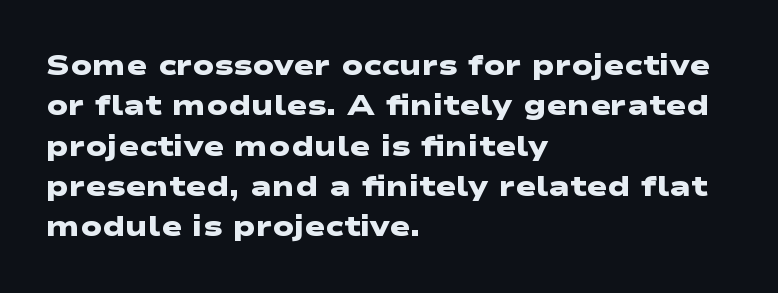
{"serif": "no", "bold": "yes", "weight": "heavy", "width": "wide", "stroke_contrast": "low", "x_height": "medium", "monospaced": "no", "underline": "no", "align": "left", "line_spacing": "normal", "line_spacing_ratio": 1.44, "letter_spacing": "normal", "letter_spacing_em": 0.0, "glyph_px": 28}
